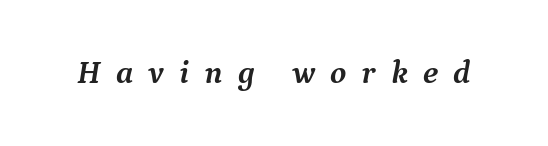
The image shows 33 px semibold serif type, italic (leaning right); set unusually wide letter spacing (+0.46 em), not underlined; medium stroke contrast and a medium x-height.
